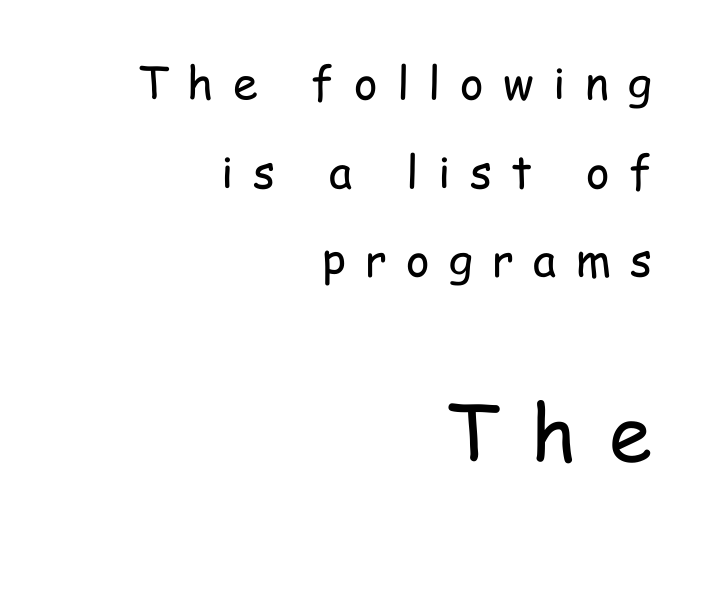
The image shows 78 px regular-weight, condensed sans-serif type, upright; set right-aligned, loose line spacing (1.97x), unusually wide letter spacing (+0.43 em), not underlined; the second (bottom) block is 1.73x larger; low stroke contrast and a medium x-height.
